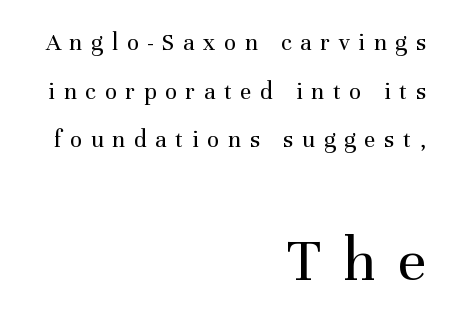
The image shows 63 px regular-weight serif type, upright; set right-aligned, loose line spacing (1.95x), unusually wide letter spacing (+0.35 em), not underlined; the second (bottom) block is 2.52x larger; medium stroke contrast and a medium x-height.
